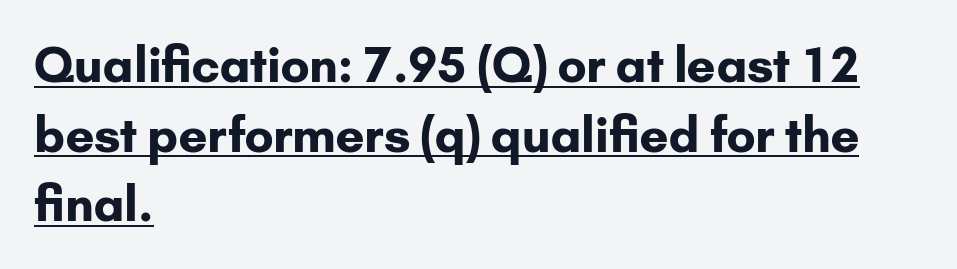
The image shows 48 px bold sans-serif type, upright; set left-aligned, normal line spacing (1.45x), normal letter spacing, underlined; low stroke contrast and a small x-height.
